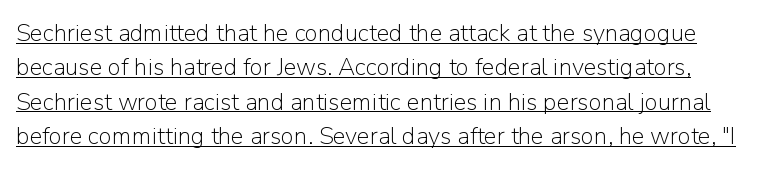
Ordinary non-slanted type is in use. The face used here appears with an underline applied. Here the glyphs are tracked normally, forming tight word shapes. The passage shown stacks its lines at a standard gap. Counters stay open thanks to moderate or lighter strokes. Line starts are locked; line ends wander.
